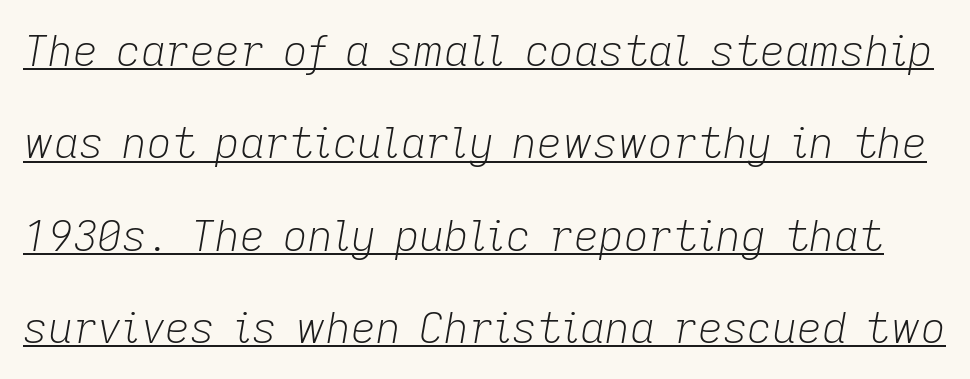
The image shows 43 px light type, italic (leaning right); set loose line spacing (2.15x), normal letter spacing, underlined; low stroke contrast and a medium x-height.
